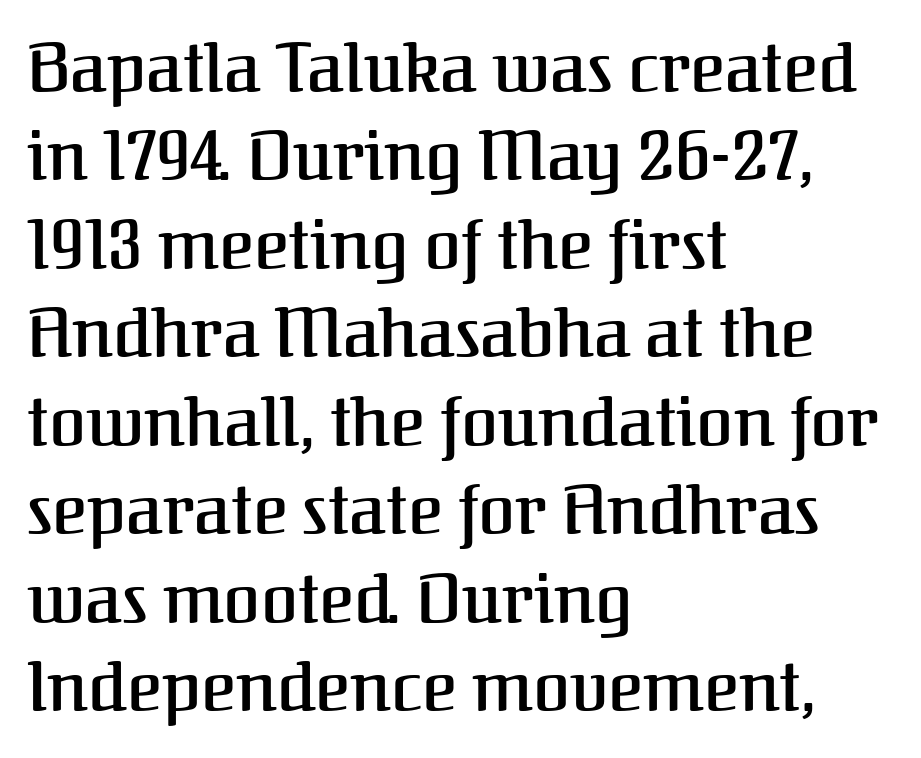
The image shows 67 px serif type, upright; set left-aligned, normal line spacing (1.32x), normal letter spacing, not underlined; medium stroke contrast and a medium x-height.
